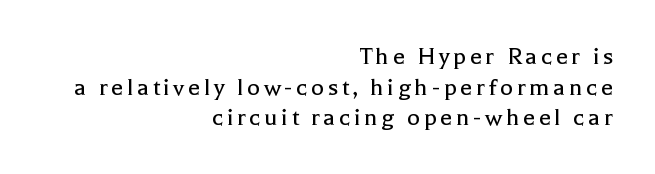
{"italic": "no", "bold": "no", "underline": "no", "align": "right", "line_spacing": "tight", "line_spacing_ratio": 1.13, "glyph_px": 27}
